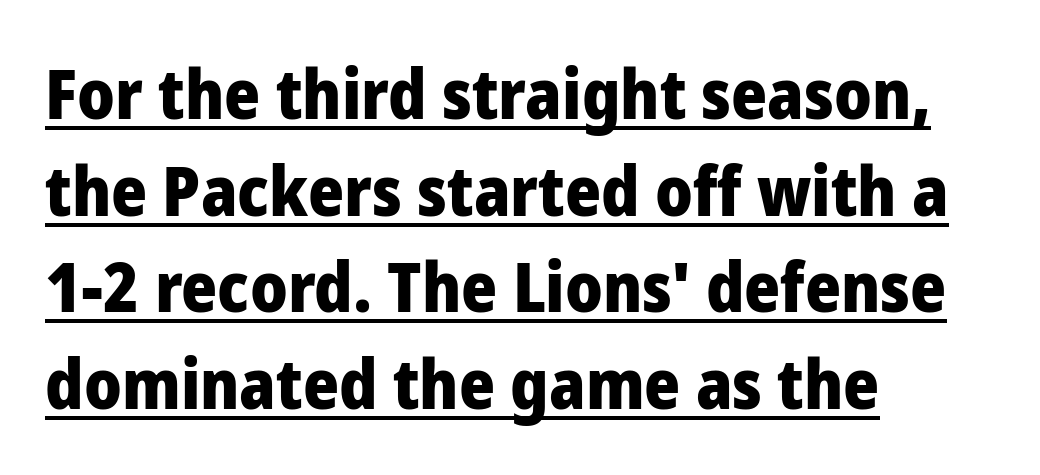
The image shows 69 px heavy sans-serif type, upright; set left-aligned, normal line spacing (1.4x), normal letter spacing, underlined; low stroke contrast and a medium x-height.
